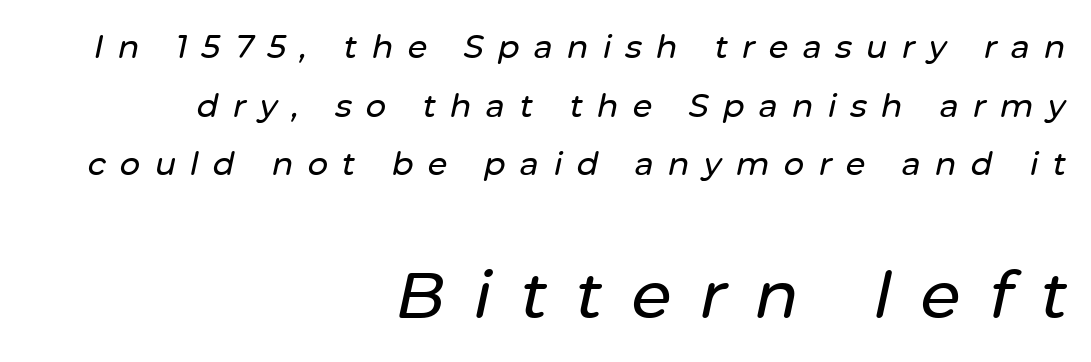
Q: Is the text italic (slanted)? A: Yes, it leans right by about 12 degrees.
Q: Is the text underlined? A: No.
Q: How is the paragraph aligned? A: Right-aligned.
Q: Is the spacing between letters normal or unusually wide? A: Unusually wide.
Q: Which block of text is set in a larger size, the first (top) or the second (bottom)? A: The second (bottom) one.
Q: Width (condensed, normal, or wide)? A: Normal.
Q: Stroke contrast? A: Low.
Q: x-height? A: Medium.
Q: Monospaced? A: No.
